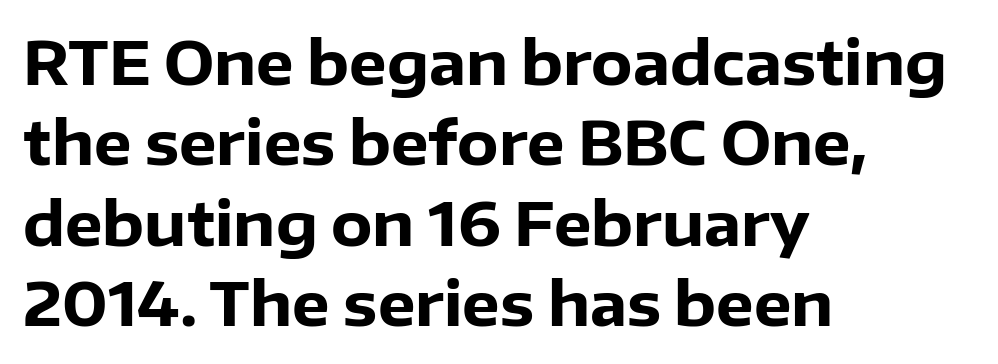
Default kerning and tracking; the words read as compact shapes. The face used here is proportionally spaced, like ordinary book or web type. The characters display no serif detailing; their extremities are plain. The lines are quadded left.
